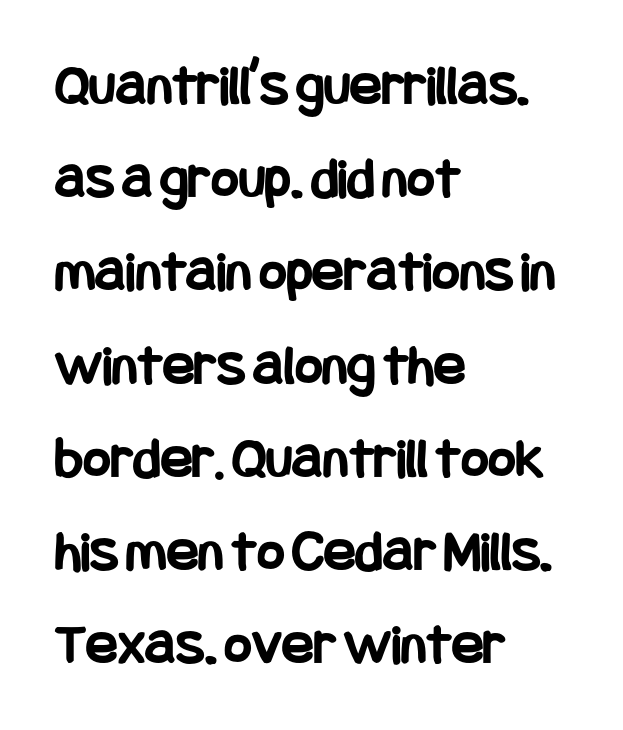
Q: Is the text bold? A: Yes.
Q: Is the text italic (slanted)? A: No, it is upright.
Q: Is the typeface a serif or a sans-serif typeface? A: Sans-serif.
Q: Is the text underlined? A: No.
Q: How is the paragraph aligned? A: Left-aligned.
Q: Is the spacing between letters normal or unusually wide? A: Normal.
Q: Is the spacing between lines tight, normal or loose? A: Normal.
Q: Width (condensed, normal, or wide)? A: Condensed.
Q: Stroke contrast? A: Low.
Q: x-height? A: Large.
